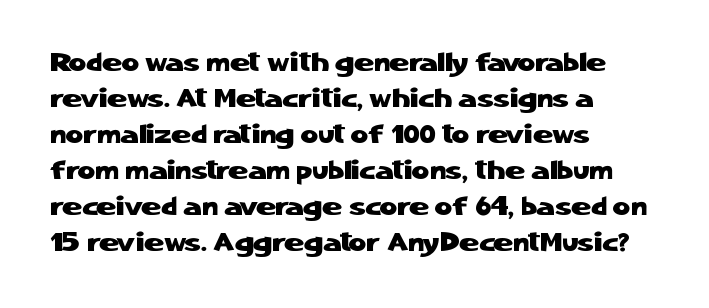
The image shows 27 px text type, upright; set left-aligned, normal line spacing (1.33x), normal letter spacing, not underlined.
